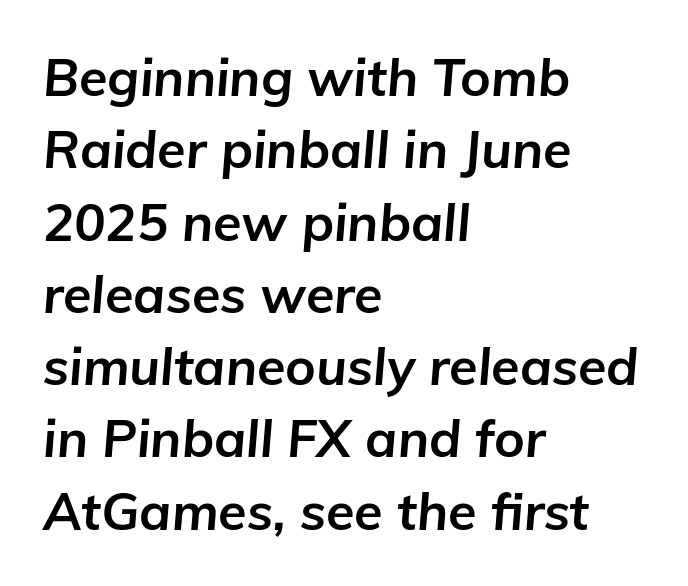
Quick note: underline off. Vertical spacing — default. Summary of weight: heavy, a full bold. Standard letterfit; no display-style spreading of the glyphs.
